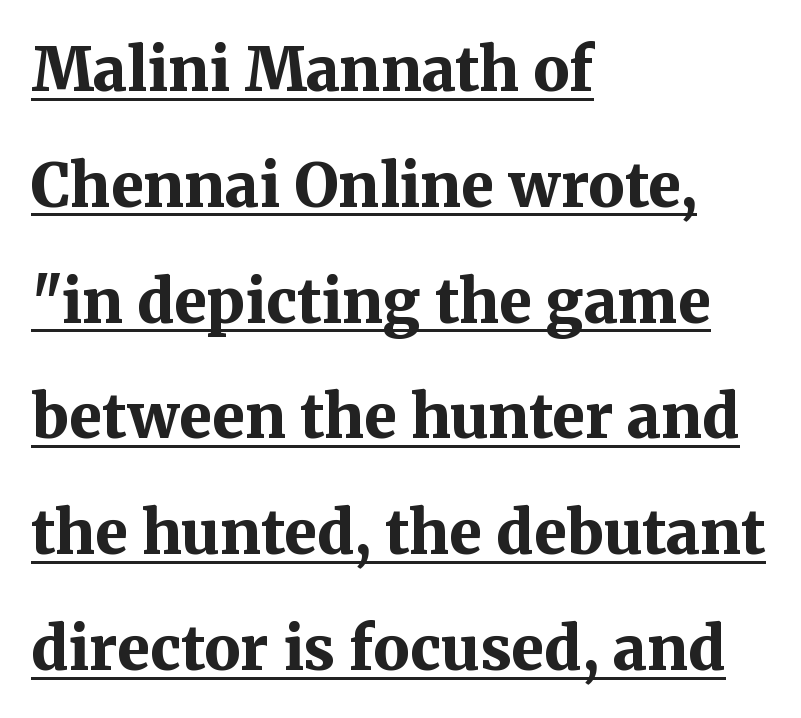
{"serif": "yes", "italic": "no", "bold": "yes", "weight": "bold", "width": "normal", "stroke_contrast": "medium", "x_height": "medium", "monospaced": "no", "underline": "yes", "align": "left", "line_spacing": "loose", "line_spacing_ratio": 1.93, "letter_spacing": "normal", "letter_spacing_em": 0.0, "glyph_px": 60}
